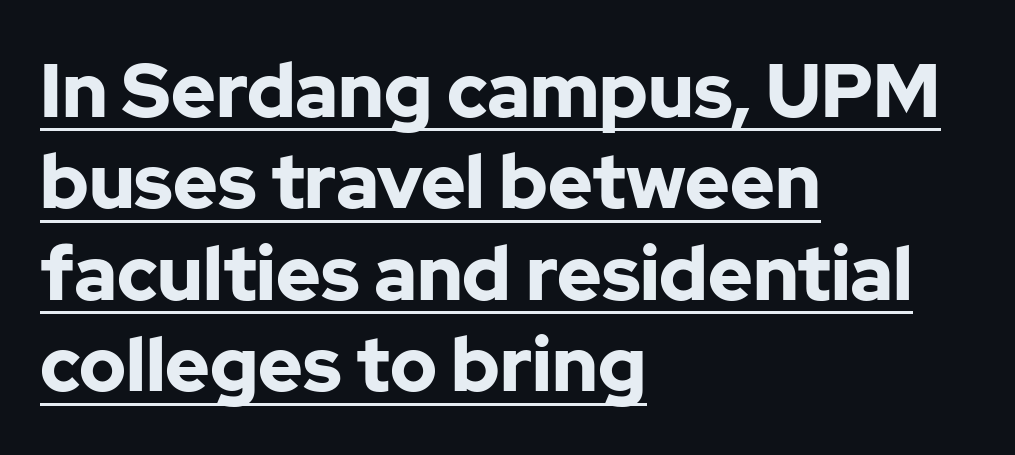
The image shows 75 px bold sans-serif type, upright; set left-aligned, line spacing 1.22x, normal letter spacing, underlined; low stroke contrast and a medium x-height.
